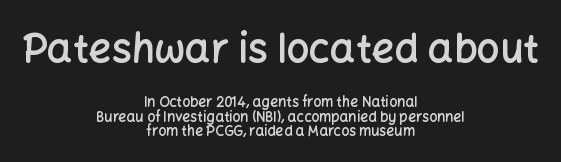
Where is the straight margin? There isn't one; the lines are centered. Typographic density is moderately raised because the face is semibold. The passage shown is not underscored anywhere. The letters advance in unequal steps, a hallmark of proportional type.
